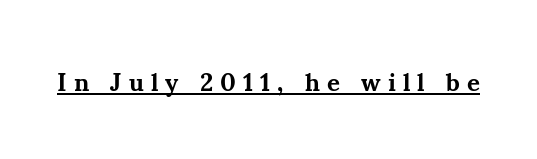
Q: Is the text bold? A: Yes.
Q: Is the text italic (slanted)? A: No, it is upright.
Q: Is the text underlined? A: Yes.
Q: Is the spacing between letters normal or unusually wide? A: Unusually wide.
